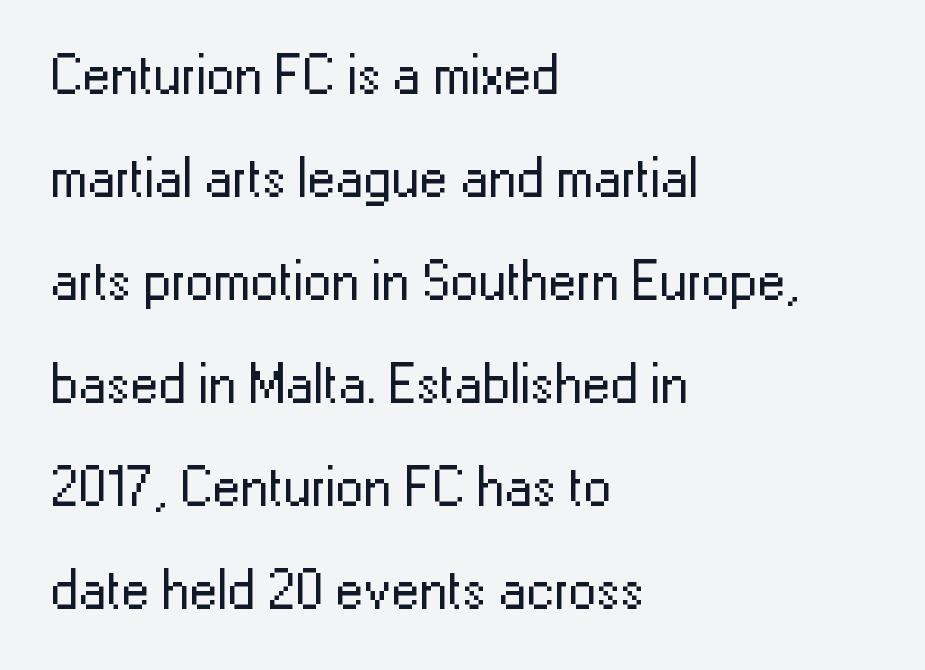
Notice how the stems are strictly vertical — no italics here. Left-aligned paragraph, ragged on the right. Lines of text with bare space underneath. Summary of weight: not heavy and not bold. Serifs: no, the terminals of the letterforms are clean.
